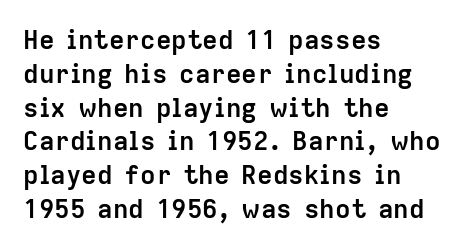
{"italic": "no", "bold": "yes", "underline": "no", "align": "left", "line_spacing": "normal", "line_spacing_ratio": 1.3, "letter_spacing": "normal", "letter_spacing_em": 0.0, "glyph_px": 26}
